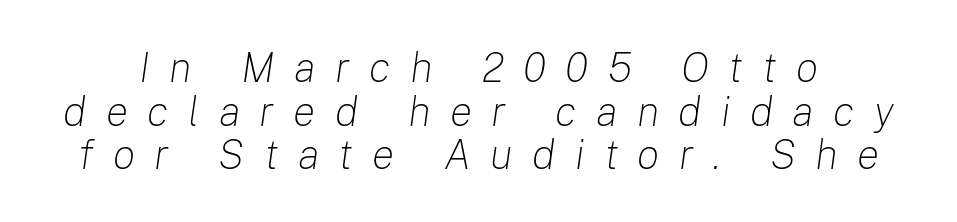
{"italic": "yes", "lean": "right", "slant_degrees": 8, "bold": "no", "weight": "light", "width": "normal", "stroke_contrast": "low", "x_height": "medium", "monospaced": "no", "underline": "no", "line_spacing": "tight", "line_spacing_ratio": 1.04, "letter_spacing": "wide", "letter_spacing_em": 0.46, "glyph_px": 42}
